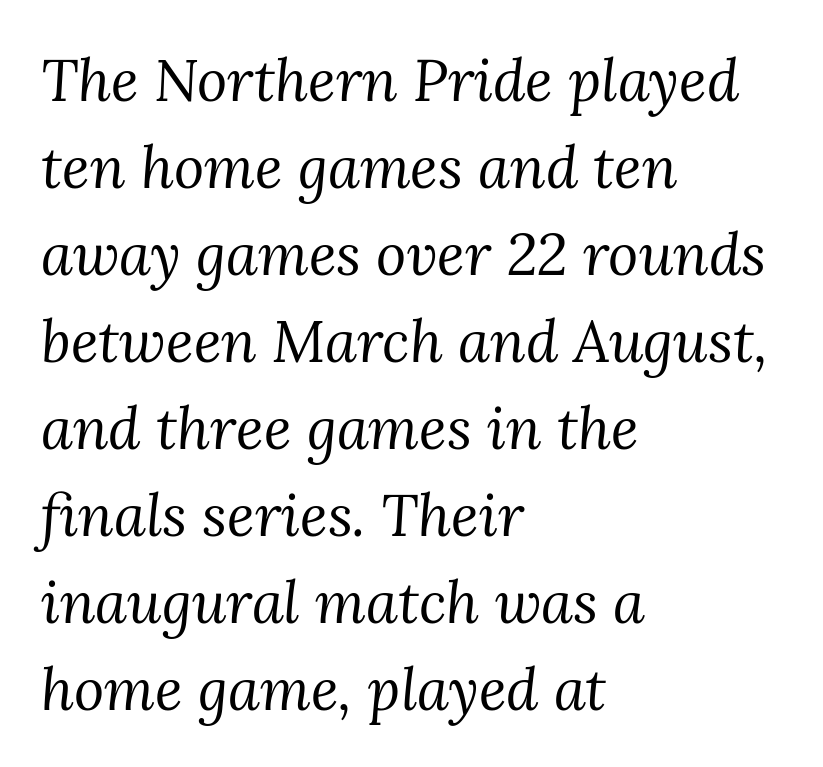
Q: Is the text bold? A: No.
Q: Is the text italic (slanted)? A: Yes, it leans right by about 3 degrees.
Q: Is the typeface a serif or a sans-serif typeface? A: Serif.
Q: Is the text underlined? A: No.
Q: How is the paragraph aligned? A: Left-aligned.
Q: Is the spacing between letters normal or unusually wide? A: Normal.
Q: Is the spacing between lines tight, normal or loose? A: Normal.
Q: Width (condensed, normal, or wide)? A: Normal.
Q: Stroke contrast? A: Medium.
Q: x-height? A: Medium.
Q: Monospaced? A: No.
